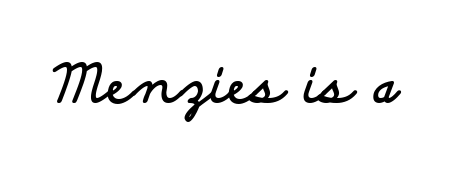
{"serif": "no", "bold": "yes", "weight": "bold", "width": "wide", "stroke_contrast": "low", "x_height": "small", "monospaced": "no", "underline": "no", "letter_spacing": "normal", "letter_spacing_em": 0.0, "glyph_px": 52}
